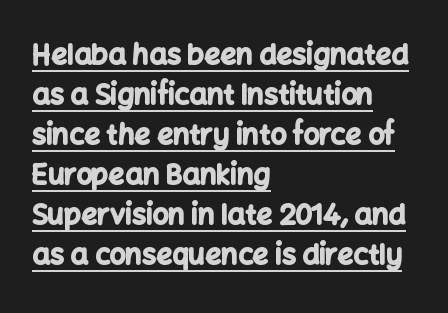
{"serif": "no", "italic": "no", "bold": "yes", "weight": "bold", "width": "normal", "stroke_contrast": "low", "x_height": "medium", "monospaced": "no", "underline": "yes", "align": "left", "line_spacing": "normal", "line_spacing_ratio": 1.43, "letter_spacing": "normal", "letter_spacing_em": 0.0, "glyph_px": 28}
